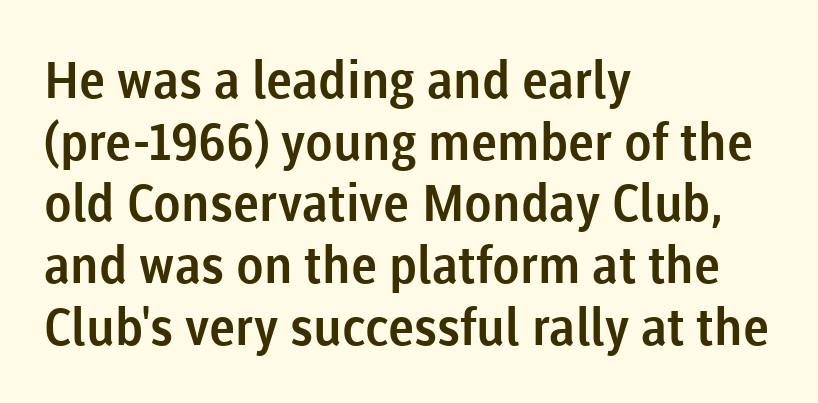
This sample has the flowing, uneven cadence of proportional lettering. The letters carry no serifs — their stems end cleanly without finishing strokes. The typesetter chose a ragged-right arrangement here. Do the letters lean? They stand straight. Spacing between characters is what you'd get straight out of the box.
